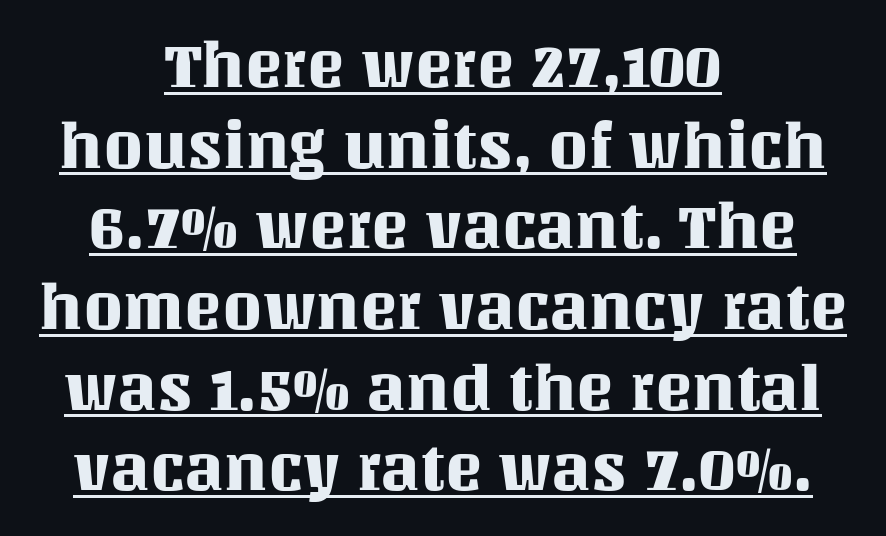
The passage shown stacks its lines at a standard gap. The passage shown is typed in a proportional face where columns would drift. Somebody hit Ctrl+U on this one — the words are underlined. Notice how the passage keeps no hard edge, just a central spine. Standard letterfit; no display-style spreading of the glyphs.
